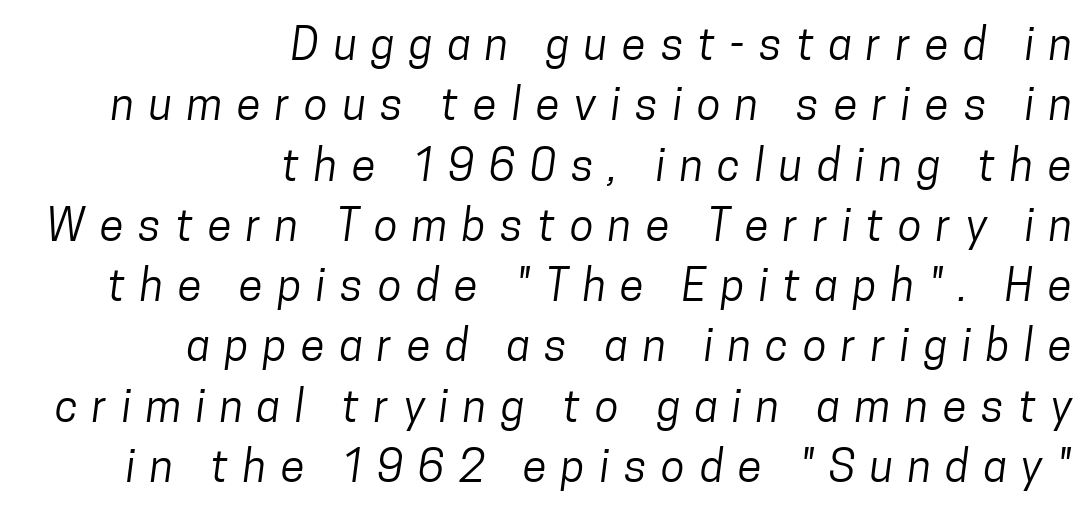
The font is comparable to plain body text, perhaps lighter. This sample uses a sans-serif face. The line texture is sparse and dotted thanks to wide tracking. Successive baselines arrive at the customary interval. Is this a fixed-width face? No — the glyphs have proportional, varying widths.
